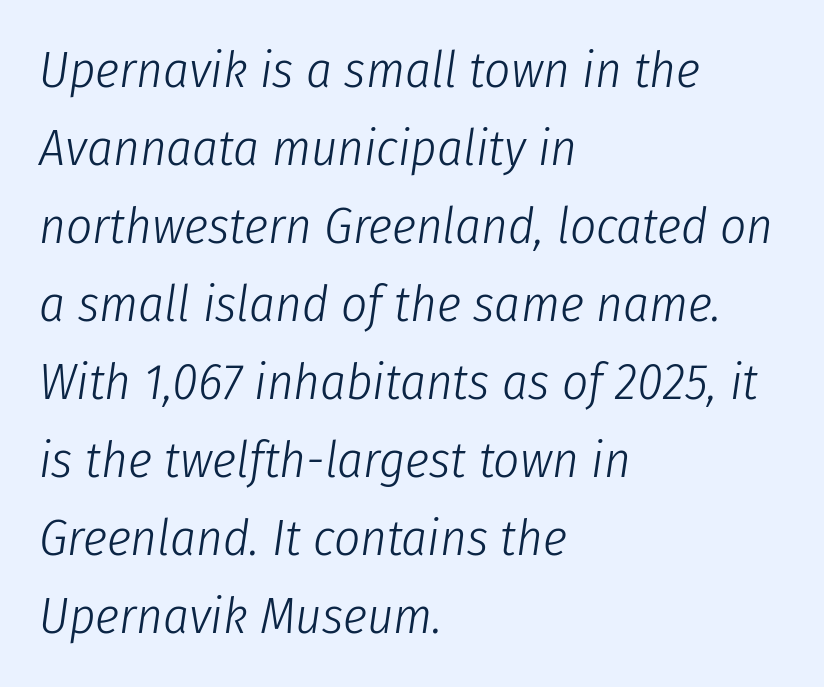
{"italic": "yes", "lean": "right", "slant_degrees": 8, "bold": "no", "weight": "light", "width": "condensed", "stroke_contrast": "low", "x_height": "medium", "monospaced": "no", "underline": "no", "align": "left", "line_spacing": "normal", "line_spacing_ratio": 1.53, "letter_spacing": "normal", "letter_spacing_em": 0.0, "glyph_px": 51}
